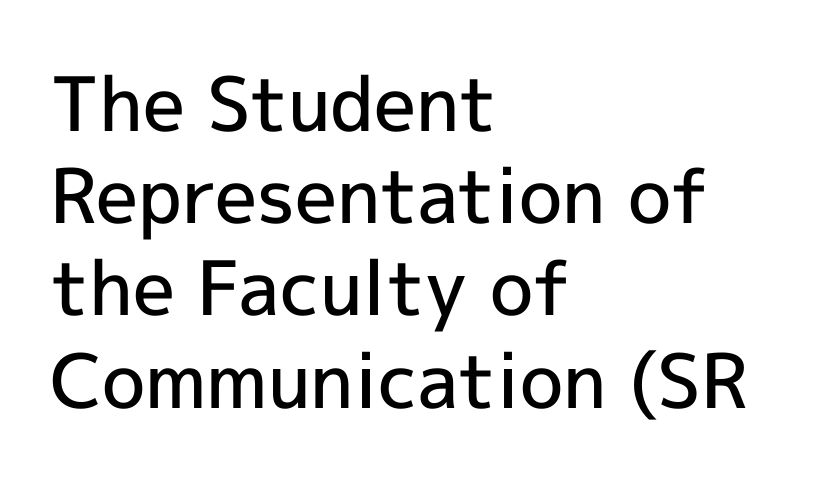
The image shows 75 px semibold sans-serif type, upright; set left-aligned, line spacing 1.23x, normal letter spacing, not underlined; a medium x-height.
